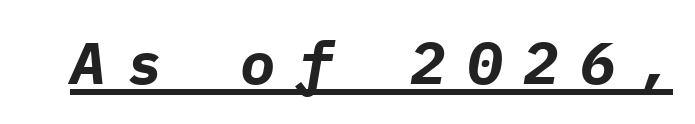
{"italic": "yes", "lean": "right", "slant_degrees": 9, "bold": "yes", "weight": "bold", "width": "normal", "stroke_contrast": "low", "x_height": "medium", "monospaced": "yes", "underline": "yes", "letter_spacing": "wide", "letter_spacing_em": 0.36, "glyph_px": 59}
